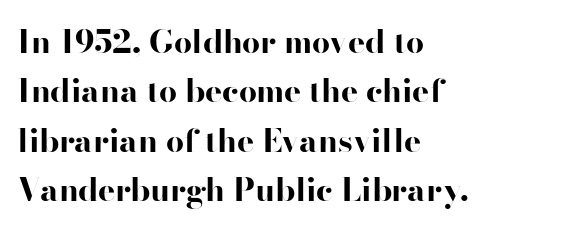
{"serif": "no", "italic": "no", "bold": "yes", "weight": "bold", "width": "wide", "stroke_contrast": "high", "x_height": "small", "monospaced": "no", "underline": "no", "align": "left", "line_spacing": "normal", "line_spacing_ratio": 1.54, "letter_spacing": "normal", "letter_spacing_em": 0.0, "glyph_px": 32}
